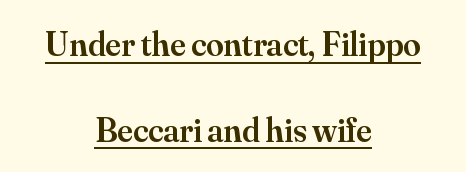
Between one letter and the next there's only the usual sliver of space. The face used here is proportionally spaced, like ordinary book or web type. If you measured baseline to baseline, you'd find a long distance. The face used here is a semibold: visibly heavier than regular, lighter than bold. If you folded the block vertically in half, each line would mirror itself in length. The lettering stays uniformly vertical, giving the passage a roman look.
